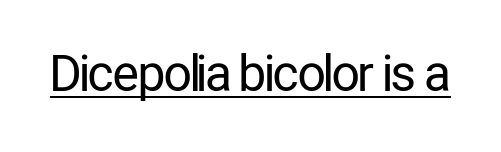
Q: Is the text bold? A: No.
Q: Is the text italic (slanted)? A: No, it is upright.
Q: Is the typeface a serif or a sans-serif typeface? A: Sans-serif.
Q: Is the text underlined? A: Yes.
Q: Is the spacing between letters normal or unusually wide? A: Normal.
Q: Width (condensed, normal, or wide)? A: Condensed.
Q: Stroke contrast? A: Low.
Q: x-height? A: Medium.
Q: Monospaced? A: No.
